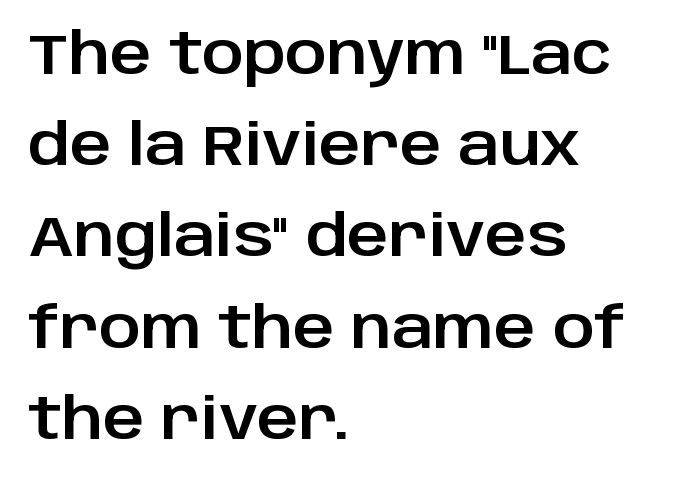
The zone under the glyphs is completely vacant. Inter-character spacing is left at the font's built-in metrics. Regarding serifs, this sample does without them. The letters advance in unequal steps, a hallmark of proportional type. Posture: upright roman. This rendering uses left alignment, leaving the right contour irregular.
